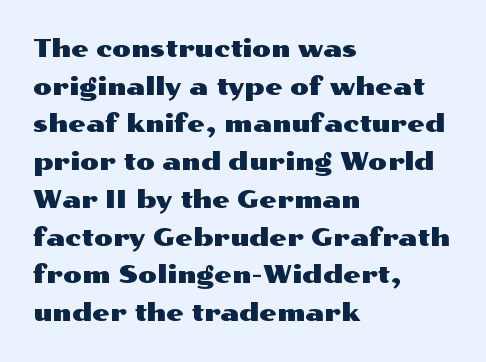
Descender tails drop into unmarked territory. If you drew a ruler down the left edge, every line would touch it. Nope, not italic — everything's standing straight. Successive baselines arrive at the customary interval. Tracking value appears to be zero — textbook default spacing.
